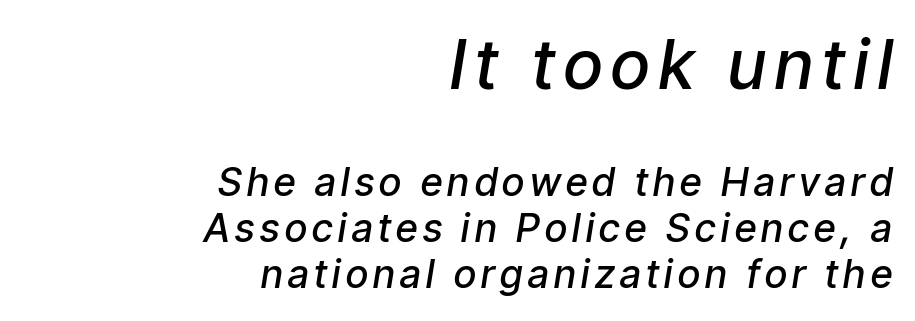
{"italic": "yes", "lean": "right", "slant_degrees": 9, "bold": "semi", "weight": "semibold", "width": "condensed", "stroke_contrast": "low", "x_height": "medium", "monospaced": "no", "underline": "no", "align": "right", "line_spacing_ratio": 1.18, "larger_block": "first", "size_ratio": 1.74, "glyph_px": 68}
